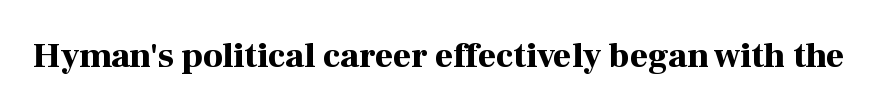
The image shows 35 px bold serif type, upright; set normal letter spacing, not underlined; high stroke contrast and a medium x-height.
